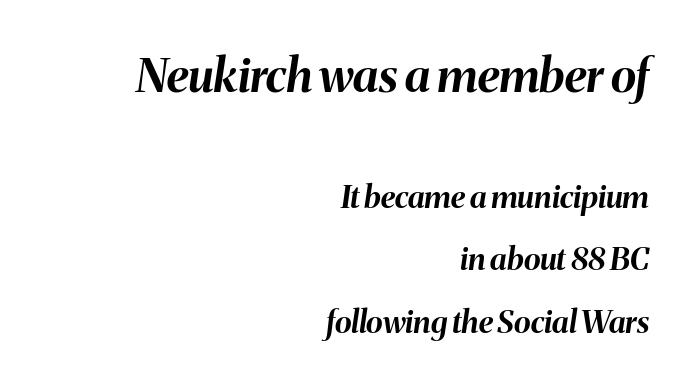
The image shows 47 px bold type, italic (leaning right); set right-aligned, loose line spacing (2.01x), normal letter spacing, not underlined; the first (top) block is 1.52x larger; medium stroke contrast and a medium x-height.
